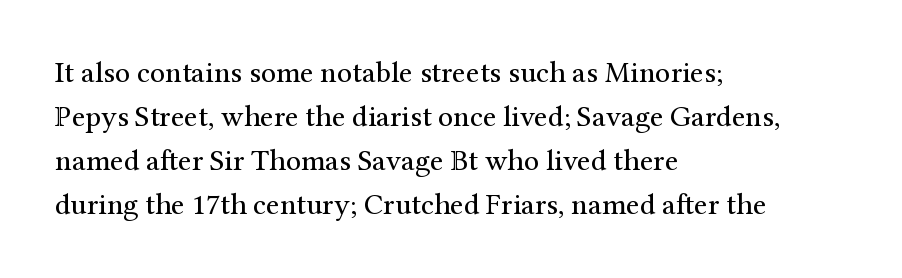
Q: Is the text bold? A: No.
Q: Is the text italic (slanted)? A: No, it is upright.
Q: Is the typeface a serif or a sans-serif typeface? A: Serif.
Q: Is the text underlined? A: No.
Q: How is the paragraph aligned? A: Left-aligned.
Q: Is the spacing between letters normal or unusually wide? A: Normal.
Q: Is the spacing between lines tight, normal or loose? A: Normal.
Q: Width (condensed, normal, or wide)? A: Normal.
Q: Stroke contrast? A: Medium.
Q: x-height? A: Medium.
Q: Monospaced? A: No.
